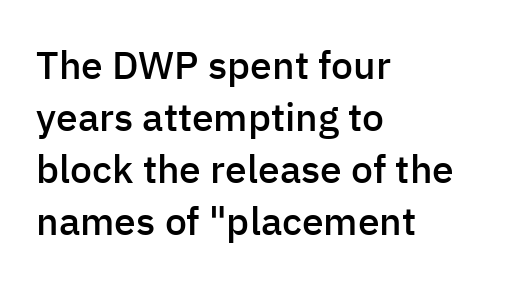
The image shows 39 px semibold sans-serif type, upright; set left-aligned, normal line spacing (1.33x), normal letter spacing, not underlined; low stroke contrast and a medium x-height.
